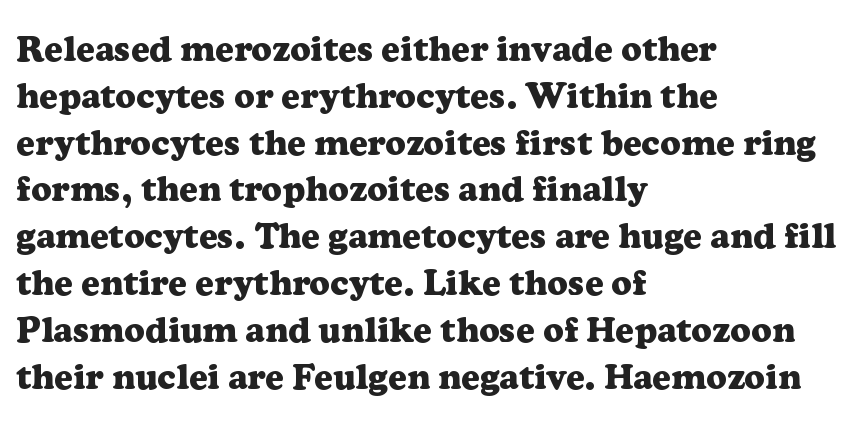
Characters remain perfectly vertical along every line. I'd describe the lettering as bold — thick and assertive. The lines in this sample share a left origin and differ only in where they stop. To sum up the face: it has serifs. Think of a printed novel: that variable character pitch is what you see here. There is no visible air inserted between adjacent glyphs.
